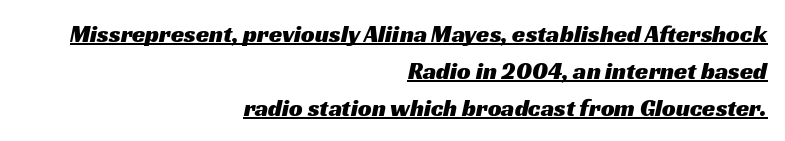
The image shows 24 px text type; set right-aligned, normal line spacing (1.54x), normal letter spacing, underlined.
